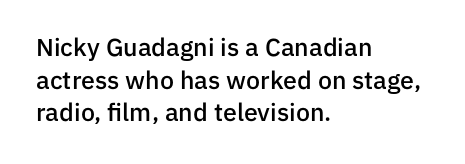
Q: Is the text bold? A: Semi-bold.
Q: Is the text italic (slanted)? A: No, it is upright.
Q: Is the text underlined? A: No.
Q: How is the paragraph aligned? A: Left-aligned.
Q: Is the spacing between letters normal or unusually wide? A: Normal.
Q: Is the spacing between lines tight, normal or loose? A: Normal.
